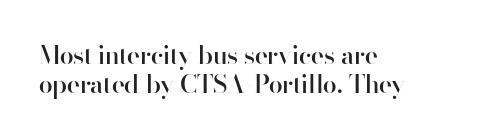
The image shows 25 px text type, upright; set left-aligned, line spacing 1.16x, normal letter spacing, not underlined.
